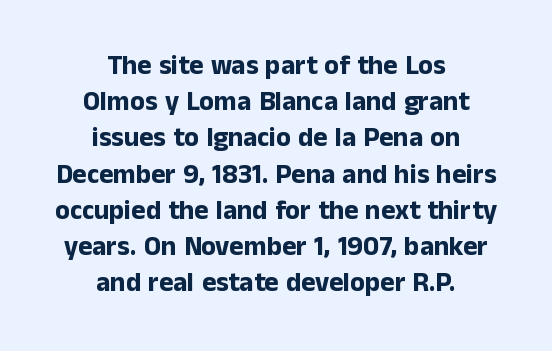
{"italic": "no", "bold": "yes", "underline": "no", "align": "center", "line_spacing": "normal", "line_spacing_ratio": 1.34, "letter_spacing": "normal", "letter_spacing_em": 0.0, "glyph_px": 27}
